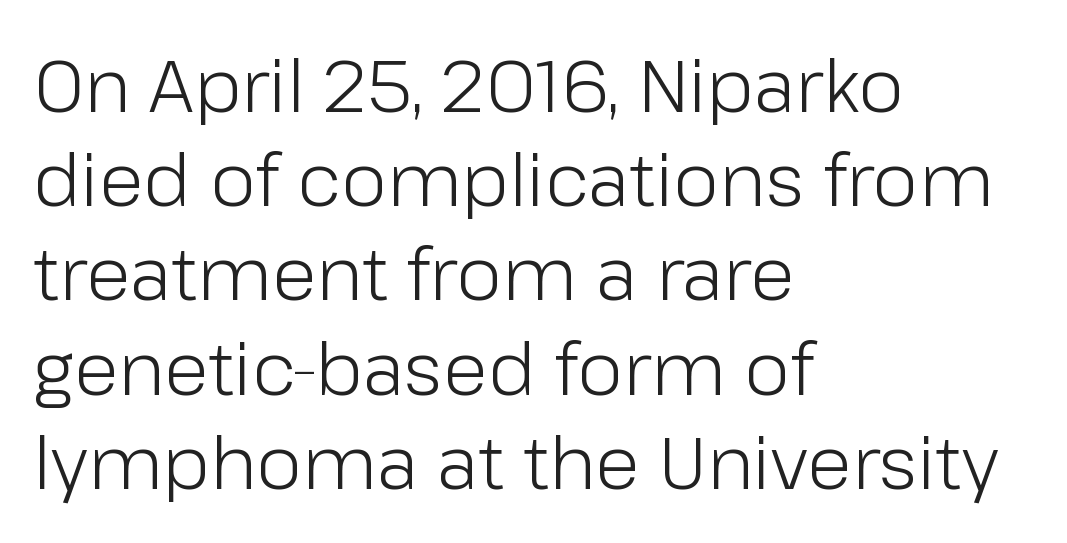
The image shows 73 px light sans-serif type, upright; set left-aligned, normal line spacing (1.29x), normal letter spacing, not underlined; low stroke contrast and a medium x-height.
